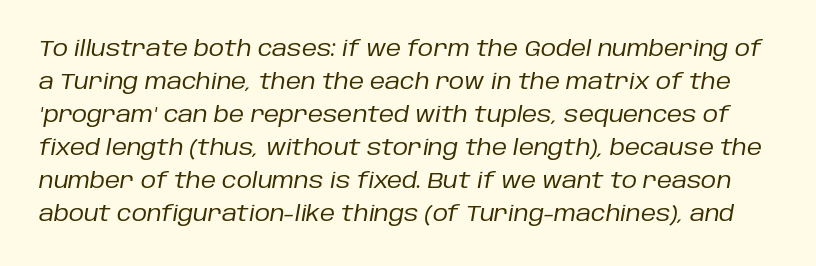
{"italic": "yes", "lean": "right", "slant_degrees": 10, "bold": "no", "underline": "no", "line_spacing": "normal", "line_spacing_ratio": 1.57, "letter_spacing": "normal", "letter_spacing_em": 0.0, "glyph_px": 21}
